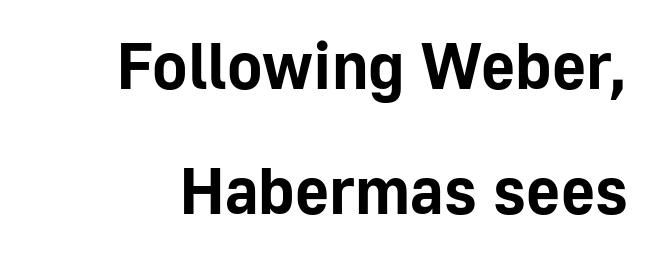
{"serif": "no", "italic": "no", "bold": "yes", "weight": "bold", "width": "normal", "stroke_contrast": "low", "x_height": "medium", "monospaced": "no", "underline": "no", "align": "right", "line_spacing": "loose", "line_spacing_ratio": 1.9, "letter_spacing": "normal", "letter_spacing_em": 0.0, "glyph_px": 66}
